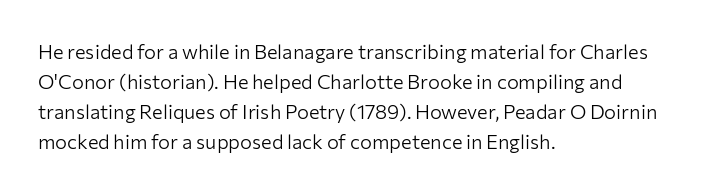
The image shows 20 px text type, upright; set left-aligned, normal line spacing (1.5x), normal letter spacing, not underlined.
